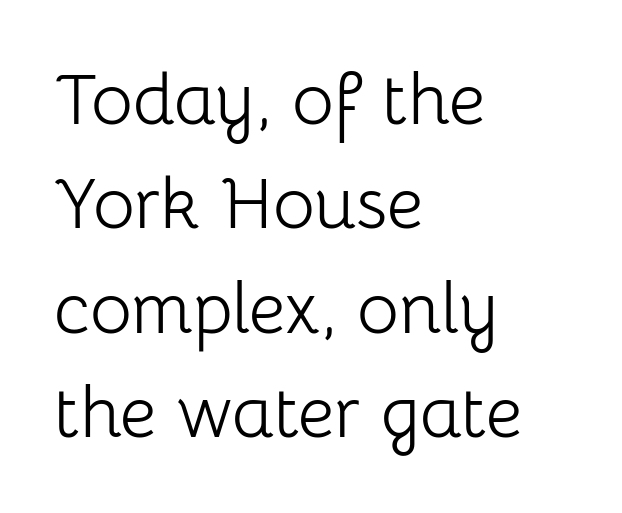
The image shows 72 px light sans-serif type, upright; set left-aligned, normal line spacing (1.45x), normal letter spacing, not underlined; low stroke contrast and a medium x-height.
